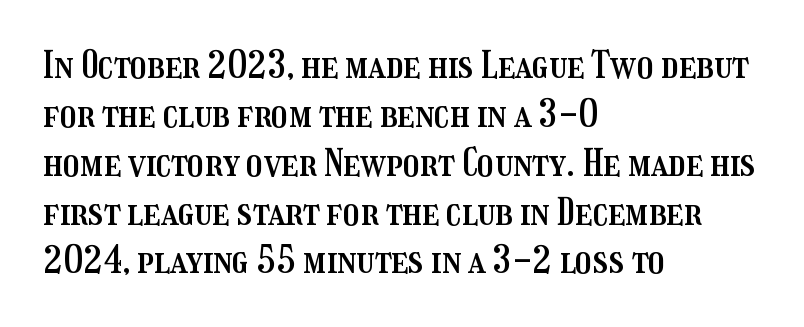
Notice how descenders clear the ascenders below comfortably — that's standard leading. The letterforms sit shoulder to shoulder at normal distance. The face used here is proportionally spaced, like ordinary book or web type. Is there any slant? The stems are plumb. Type without underlining.
